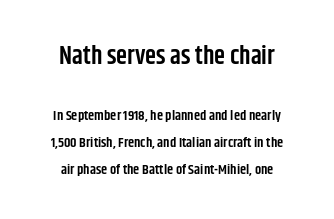
This is roman type, the default non-slanted kind. You could call the tracking neutral — neither tight nor loose. Stroke thickness is moderately raised; the sample reads as semibold. The block sitting higher on the canvas is the one with enlarged characters.
